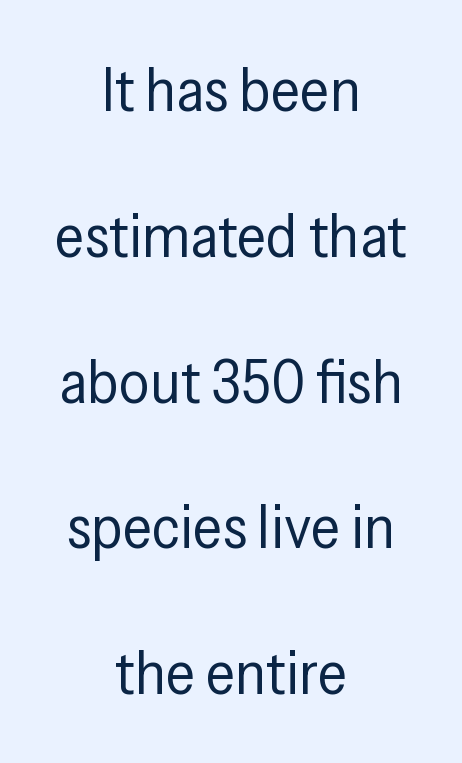
{"serif": "no", "italic": "no", "bold": "no", "weight": "regular", "width": "condensed", "stroke_contrast": "low", "x_height": "medium", "monospaced": "no", "underline": "no", "align": "center", "line_spacing": "loose", "line_spacing_ratio": 2.39, "letter_spacing": "normal", "letter_spacing_em": 0.0, "glyph_px": 61}
